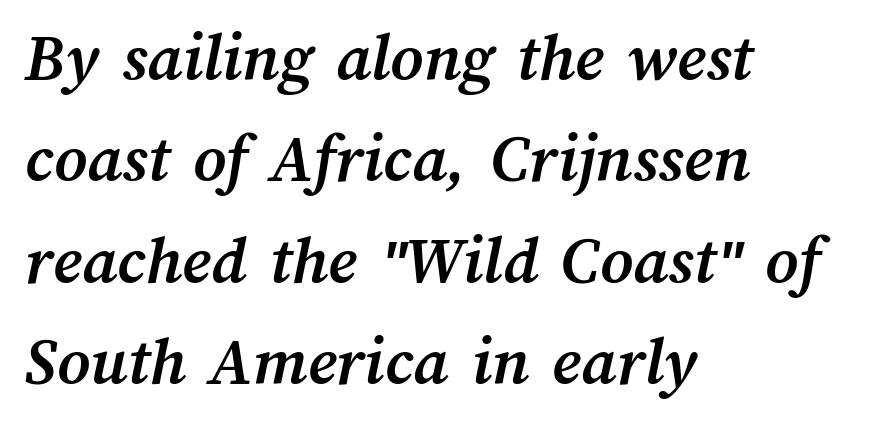
{"bold": "yes", "weight": "semibold", "width": "normal", "stroke_contrast": "medium", "x_height": "medium", "monospaced": "no", "underline": "no", "align": "left", "line_spacing": "normal", "line_spacing_ratio": 1.45, "letter_spacing": "normal", "letter_spacing_em": 0.0, "glyph_px": 70}
